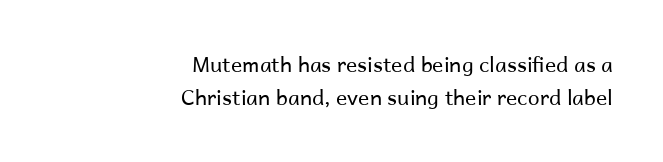
{"italic": "no", "bold": "no", "underline": "no", "align": "right", "line_spacing": "normal", "line_spacing_ratio": 1.59, "letter_spacing": "normal", "letter_spacing_em": 0.0, "glyph_px": 21}
